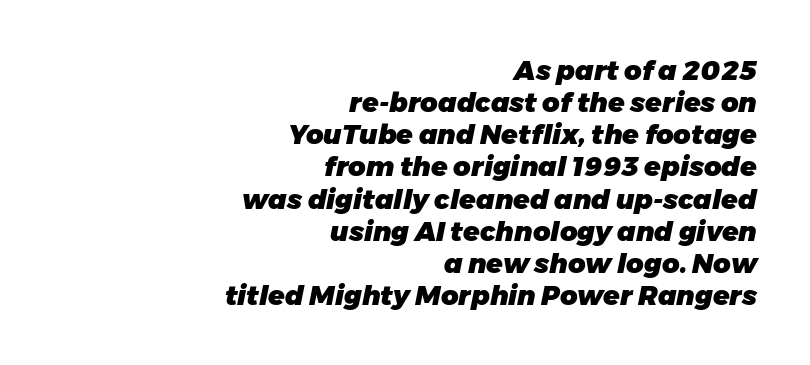
Every letter is thick-stroked: bold, no question. Caption: standard tracking, unaltered. Slanted lettering throughout. Where is the straight margin? On the right. Type without underlining.
